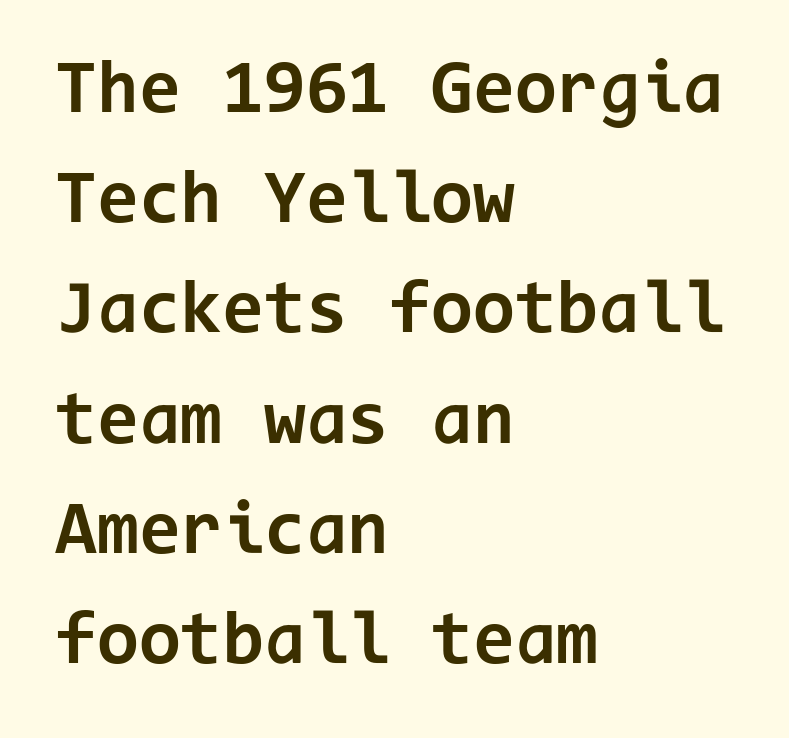
{"serif": "no", "italic": "no", "bold": "yes", "weight": "bold", "width": "normal", "stroke_contrast": "low", "x_height": "medium", "monospaced": "yes", "underline": "no", "align": "left", "line_spacing": "normal", "line_spacing_ratio": 1.45, "letter_spacing": "normal", "letter_spacing_em": 0.0, "glyph_px": 76}
